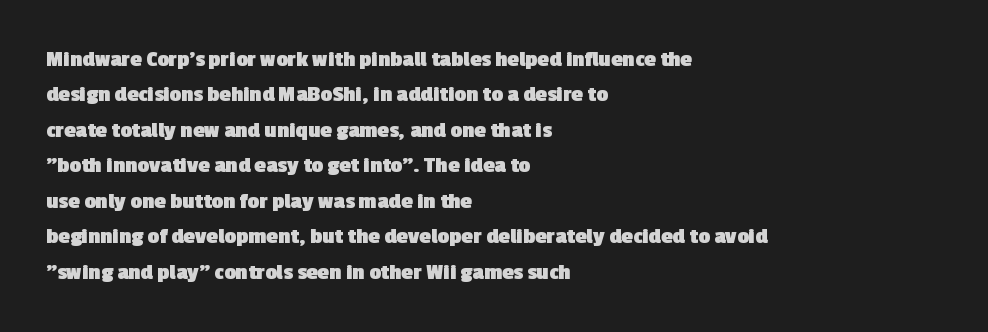
Short note: letters normally spaced. The passage shown is not underscored anywhere. You'd pick this weight for a headline — it's a proper bold. Regular leading.
